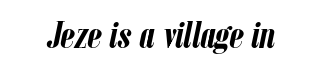
Q: Is the text bold? A: Yes.
Q: Is the text italic (slanted)? A: Yes, it leans right by about 12 degrees.
Q: Is the text underlined? A: No.
Q: Is the spacing between letters normal or unusually wide? A: Normal.
Q: Width (condensed, normal, or wide)? A: Condensed.
Q: Stroke contrast? A: Low.
Q: x-height? A: Medium.
Q: Monospaced? A: No.
